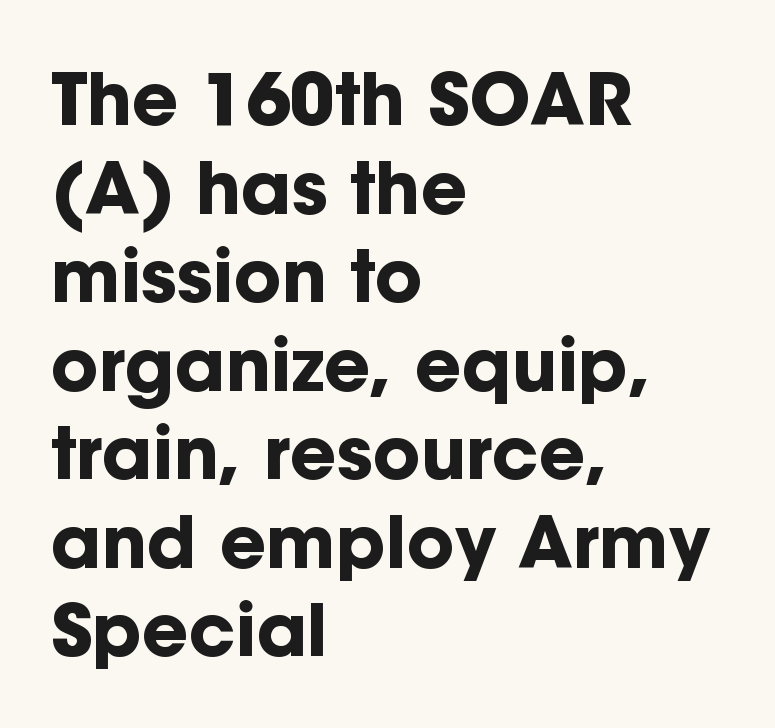
The image shows 72 px bold sans-serif type, upright; set left-aligned, line spacing 1.23x, normal letter spacing, not underlined; low stroke contrast and a medium x-height.
